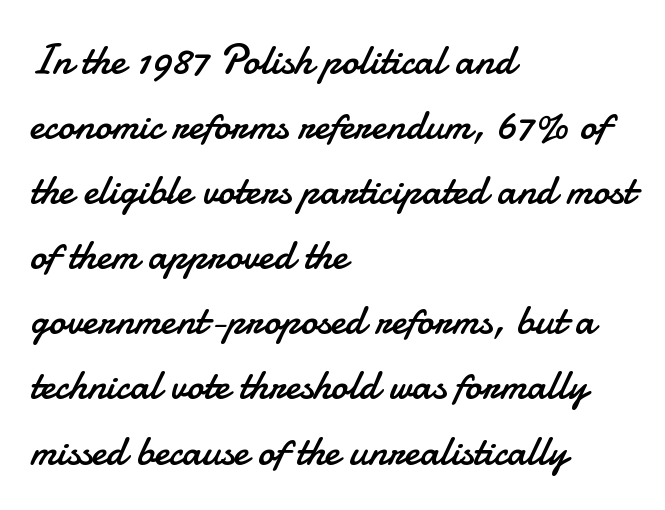
Q: Is the text bold? A: No.
Q: Is the text italic (slanted)? A: Yes.
Q: Is the typeface a serif or a sans-serif typeface? A: Sans-serif.
Q: Is the text underlined? A: No.
Q: How is the paragraph aligned? A: Left-aligned.
Q: Is the spacing between letters normal or unusually wide? A: Normal.
Q: Is the spacing between lines tight, normal or loose? A: Normal.
Q: Width (condensed, normal, or wide)? A: Normal.
Q: Stroke contrast? A: Low.
Q: x-height? A: Small.
Q: Monospaced? A: No.
